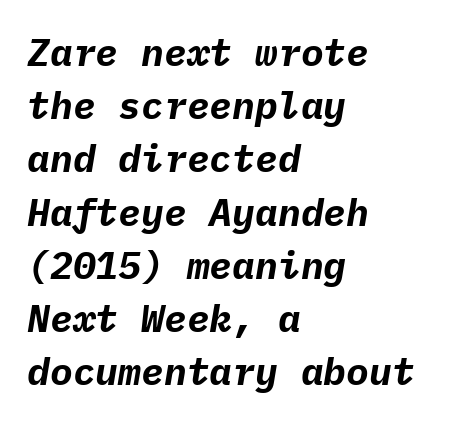
{"italic": "yes", "lean": "right", "slant_degrees": 9, "bold": "yes", "weight": "bold", "width": "normal", "stroke_contrast": "low", "x_height": "medium", "monospaced": "yes", "underline": "no", "align": "left", "line_spacing": "normal", "line_spacing_ratio": 1.4, "letter_spacing": "normal", "letter_spacing_em": 0.0, "glyph_px": 38}
